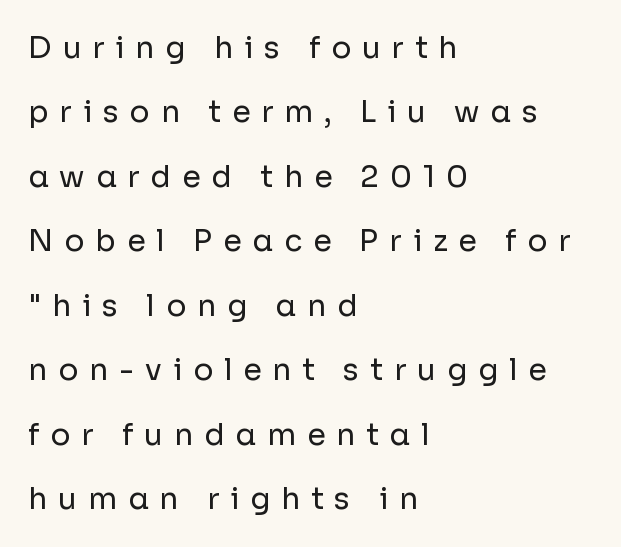
These lines are rendered in a variable-pitch font. The typeface has the unassuming heft of standard copy or less. How would I describe the line gaps? Wide and relaxed. In terms of posture, this sample is upright. Does extra space separate the letters? Yes, quite a lot of it.
